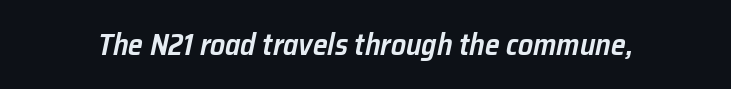
Q: Is the text bold? A: Semi-bold.
Q: Is the text italic (slanted)? A: Yes, it leans right by about 12 degrees.
Q: Is the text underlined? A: No.
Q: Is the spacing between letters normal or unusually wide? A: Normal.
Q: Width (condensed, normal, or wide)? A: Normal.
Q: Stroke contrast? A: Low.
Q: x-height? A: Medium.
Q: Monospaced? A: No.
